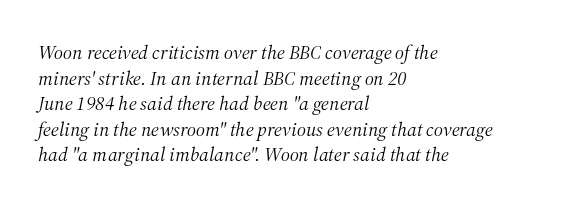
The image shows 20 px text type, italic (leaning right); set left-aligned, normal line spacing (1.28x), normal letter spacing, not underlined.
